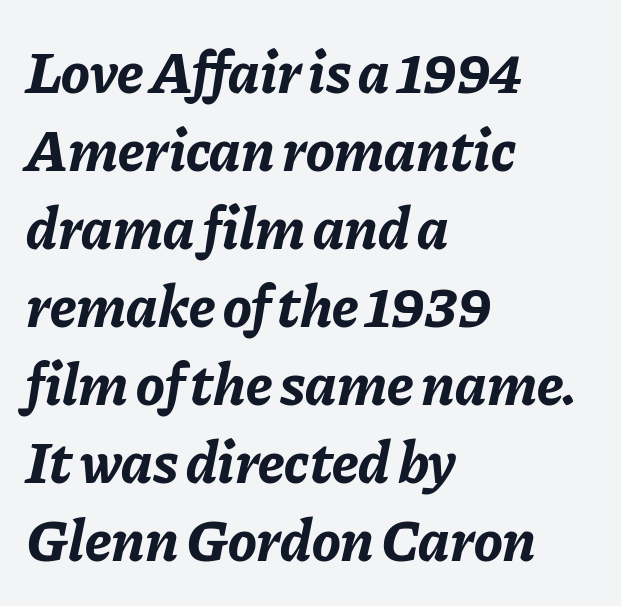
A typesetter would call this leading conventional body-copy spacing. Inter-character spacing is left at the font's built-in metrics. The axis of the letterforms is tilted away from vertical. Check the space under the baseline: it is left empty. The rendering uses natural spacing where letterforms have individual widths. Thick stems and heavy bowls — unmistakably bold.
